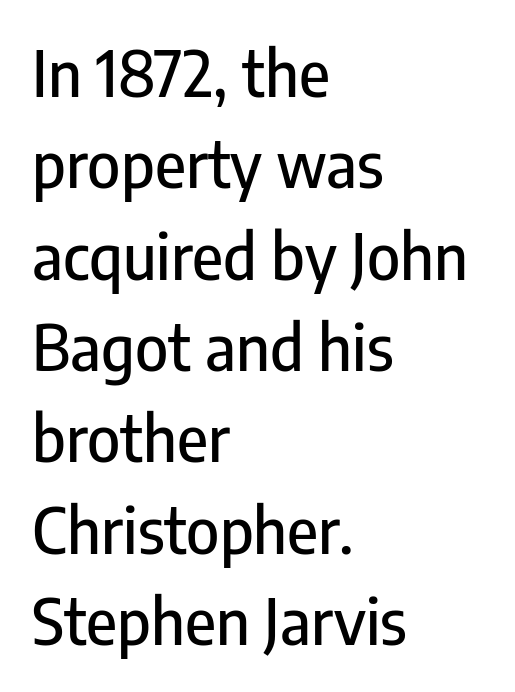
Q: Is the text italic (slanted)? A: No, it is upright.
Q: Is the typeface a serif or a sans-serif typeface? A: Sans-serif.
Q: Is the text underlined? A: No.
Q: How is the paragraph aligned? A: Left-aligned.
Q: Is the spacing between letters normal or unusually wide? A: Normal.
Q: Is the spacing between lines tight, normal or loose? A: Normal.
Q: Width (condensed, normal, or wide)? A: Condensed.
Q: Stroke contrast? A: Low.
Q: x-height? A: Medium.
Q: Monospaced? A: No.
